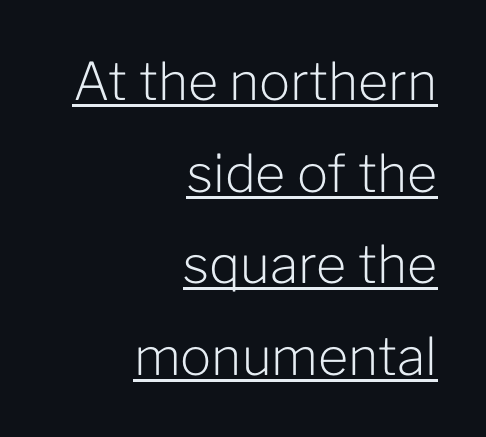
{"serif": "no", "italic": "no", "bold": "no", "weight": "light", "width": "normal", "stroke_contrast": "low", "x_height": "medium", "monospaced": "no", "underline": "yes", "align": "right", "line_spacing_ratio": 1.76, "letter_spacing": "normal", "letter_spacing_em": 0.0, "glyph_px": 52}
